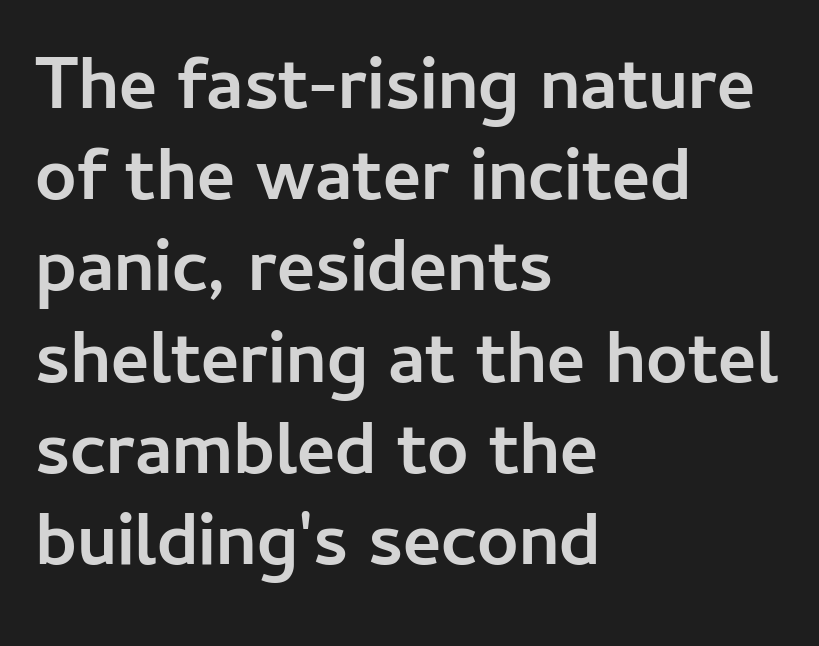
Underline: absent. The tracking reads as untouched default to a designer's eye. Grotesque or geometric, the face here clearly has no serifs. The rendering anchors every line to the left-hand side. The typography opts for an upright posture over an oblique one. Each letter keeps its own natural width here, so spacing adapts to shape.
